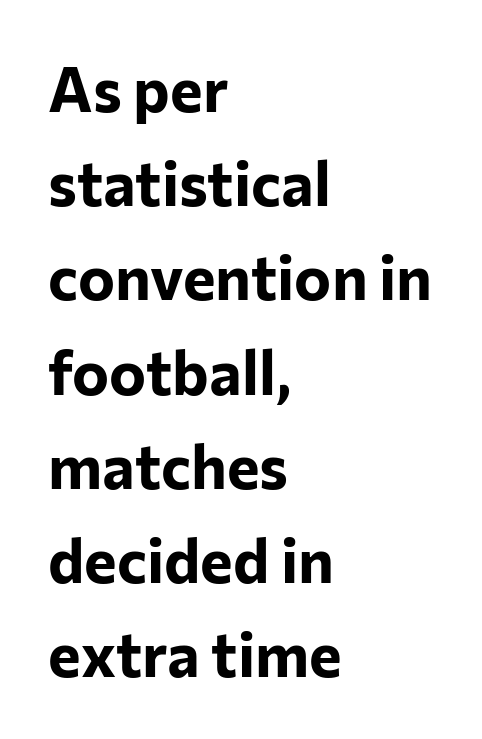
{"serif": "no", "italic": "no", "bold": "yes", "weight": "bold", "width": "normal", "stroke_contrast": "low", "x_height": "medium", "monospaced": "no", "underline": "no", "align": "left", "line_spacing": "normal", "line_spacing_ratio": 1.52, "letter_spacing": "normal", "letter_spacing_em": 0.0, "glyph_px": 62}
